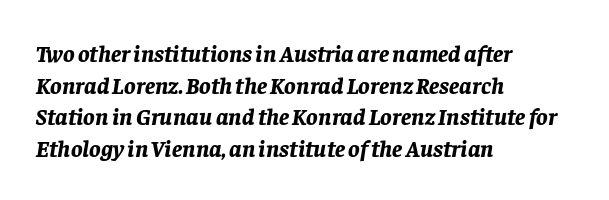
The image shows 24 px bold type, italic (leaning right); set left-aligned, normal line spacing (1.32x), normal letter spacing, not underlined.
